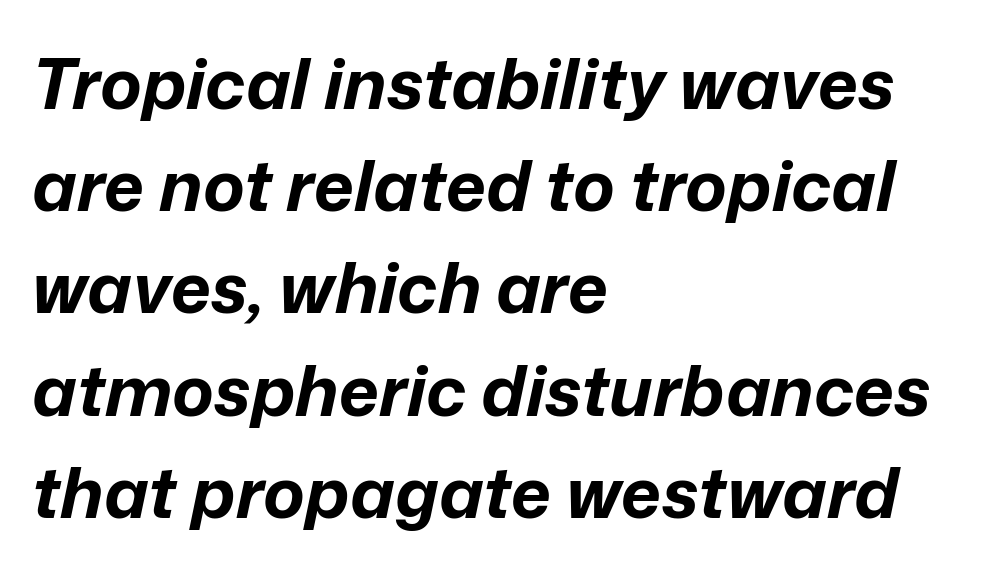
{"italic": "yes", "lean": "right", "slant_degrees": 12, "bold": "yes", "weight": "bold", "width": "normal", "stroke_contrast": "low", "x_height": "medium", "monospaced": "no", "underline": "no", "align": "left", "line_spacing": "normal", "line_spacing_ratio": 1.46, "letter_spacing": "normal", "letter_spacing_em": 0.0, "glyph_px": 70}
